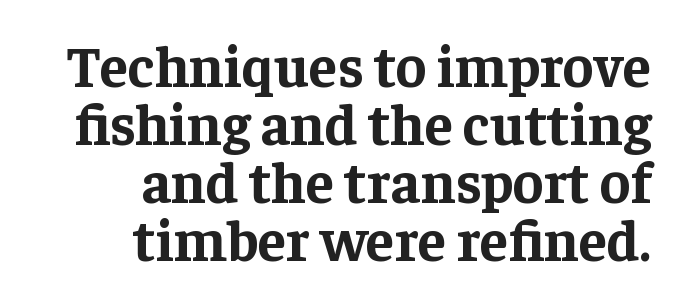
One glance says dense: line gaps are narrower than usual. Nothing unusual about the tracking: characters are spaced as the font intends. The strip under each line holds only bare page. This sample has the flowing, uneven cadence of proportional lettering. The setting favours the right margin, as signatures and pull-quotes sometimes do.
